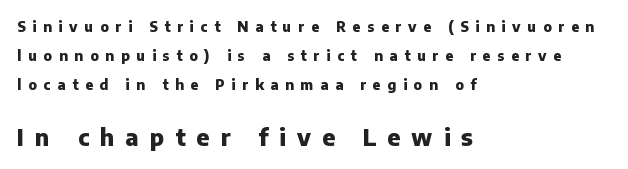
{"italic": "no", "bold": "yes", "underline": "no", "align": "left", "line_spacing": "loose", "line_spacing_ratio": 2.06, "letter_spacing": "wide", "letter_spacing_em": 0.48, "larger_block": "second", "size_ratio": 1.64, "glyph_px": 23}
